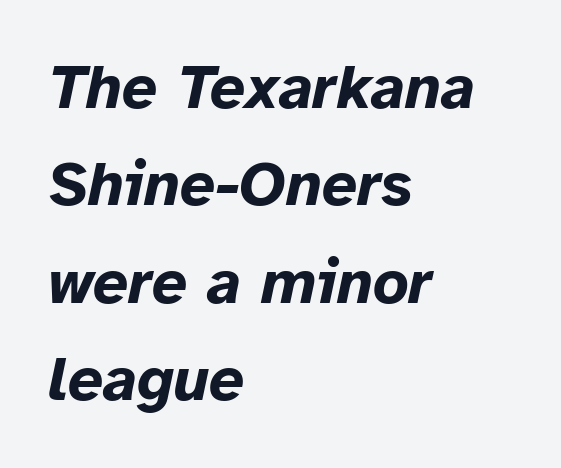
These lines sit exactly where default settings would place them. Words float on clear page, feet unadorned. Strokes here are thick enough to call this a true bold. The specimen reads as italic at a glance. A typesetter would call this proportional, since set widths differ per character.
